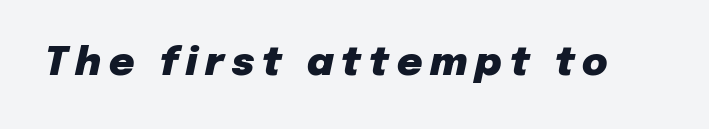
{"italic": "yes", "lean": "right", "slant_degrees": 12, "bold": "yes", "weight": "heavy", "width": "normal", "stroke_contrast": "low", "x_height": "medium", "monospaced": "no", "underline": "no", "letter_spacing": "wide", "letter_spacing_em": 0.2, "glyph_px": 39}
